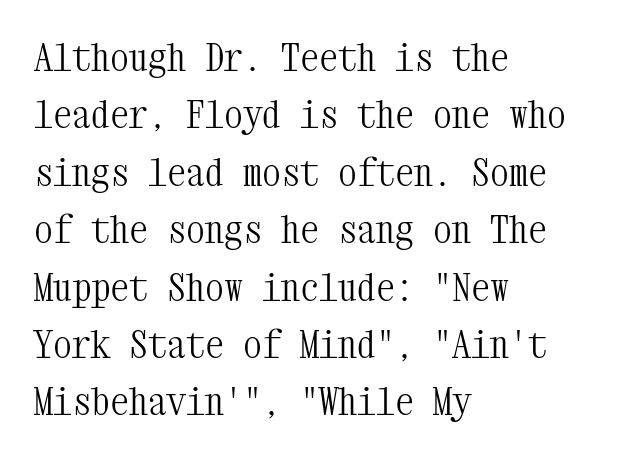
{"serif": "yes", "italic": "no", "bold": "no", "weight": "light", "width": "condensed", "stroke_contrast": "medium", "x_height": "medium", "monospaced": "yes", "underline": "no", "align": "left", "line_spacing": "normal", "line_spacing_ratio": 1.51, "letter_spacing": "normal", "letter_spacing_em": 0.0, "glyph_px": 38}
